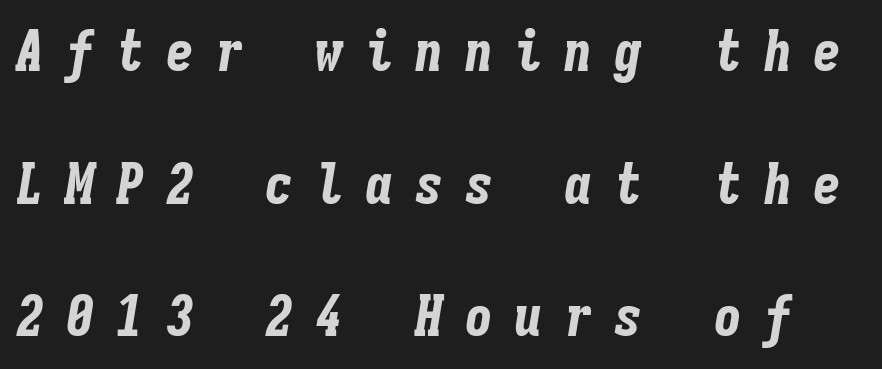
Q: Is the text bold? A: Yes.
Q: Is the text italic (slanted)? A: Yes, it leans right by about 9 degrees.
Q: Is the text underlined? A: No.
Q: Is the spacing between letters normal or unusually wide? A: Unusually wide.
Q: Is the spacing between lines tight, normal or loose? A: Loose.
Q: Width (condensed, normal, or wide)? A: Condensed.
Q: Stroke contrast? A: Low.
Q: x-height? A: Medium.
Q: Monospaced? A: Yes.
